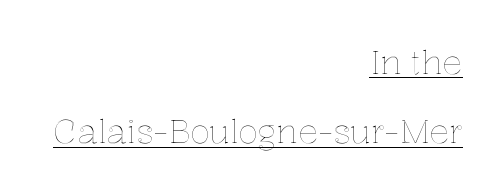
Q: Is the text italic (slanted)? A: No, it is upright.
Q: Is the text underlined? A: Yes.
Q: How is the paragraph aligned? A: Right-aligned.
Q: Is the spacing between letters normal or unusually wide? A: Normal.
Q: Is the spacing between lines tight, normal or loose? A: Loose.
Q: Width (condensed, normal, or wide)? A: Normal.
Q: x-height? A: Medium.
Q: Monospaced? A: No.
